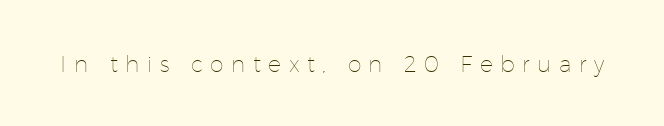
The image shows 22 px text type, upright; set unusually wide letter spacing (+0.34 em), not underlined.
